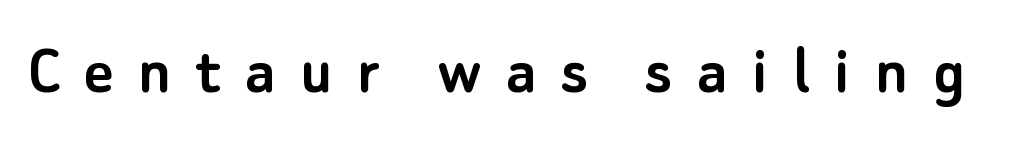
Q: Is the text italic (slanted)? A: No, it is upright.
Q: Is the typeface a serif or a sans-serif typeface? A: Sans-serif.
Q: Is the text underlined? A: No.
Q: Is the spacing between letters normal or unusually wide? A: Unusually wide.
Q: Width (condensed, normal, or wide)? A: Normal.
Q: Stroke contrast? A: Low.
Q: x-height? A: Small.
Q: Monospaced? A: No.
